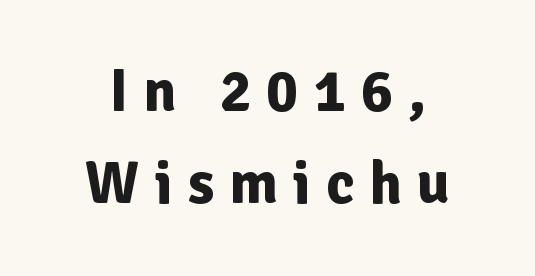
The image shows 60 px bold sans-serif type, upright; set normal line spacing (1.54x), unusually wide letter spacing (+0.25 em), not underlined; low stroke contrast and a medium x-height.
